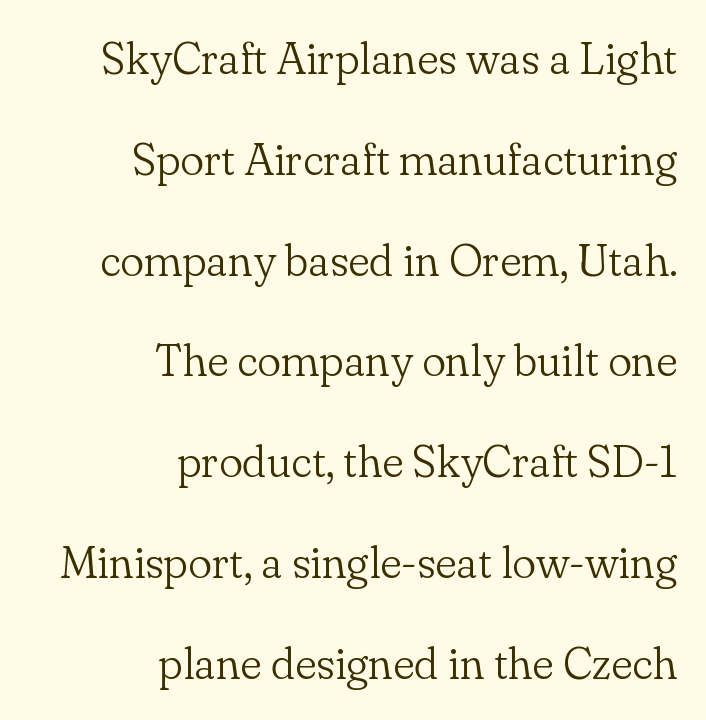
Q: Is the text bold? A: No.
Q: Is the text italic (slanted)? A: No, it is upright.
Q: Is the typeface a serif or a sans-serif typeface? A: Serif.
Q: Is the text underlined? A: No.
Q: How is the paragraph aligned? A: Right-aligned.
Q: Is the spacing between letters normal or unusually wide? A: Normal.
Q: Is the spacing between lines tight, normal or loose? A: Loose.
Q: Width (condensed, normal, or wide)? A: Normal.
Q: Stroke contrast? A: Low.
Q: x-height? A: Small.
Q: Monospaced? A: No.
